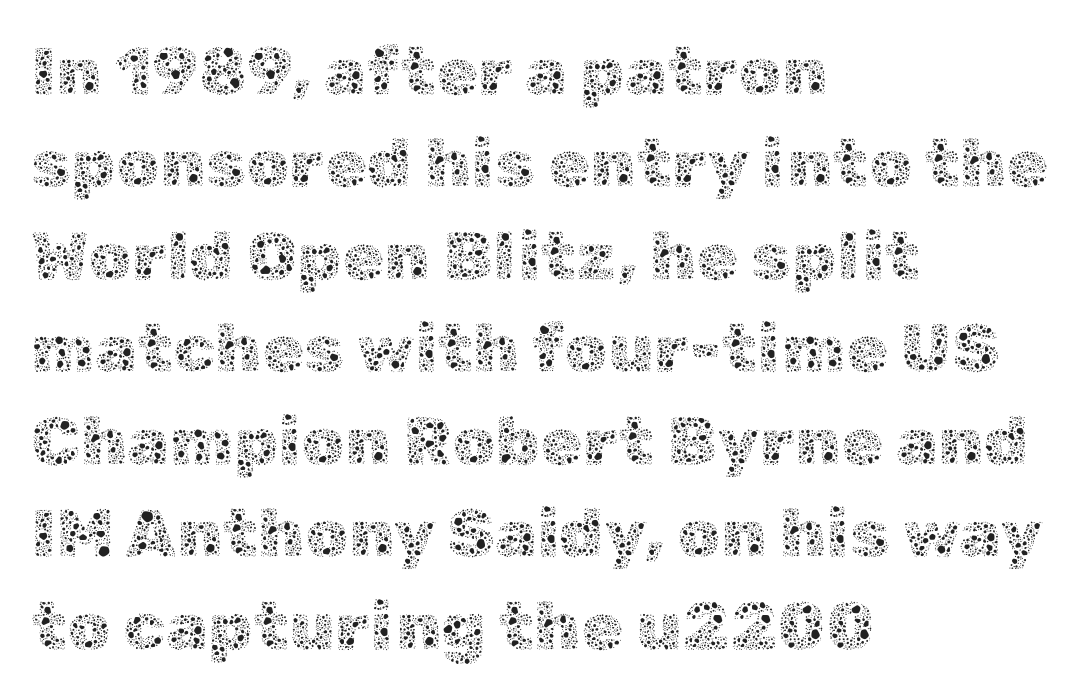
Regular leading. No letter is thick-stroked: the sample isn't bold. Casual observation: everything's shoved over to the left. Each letter keeps its own natural width here, so spacing adapts to shape.
